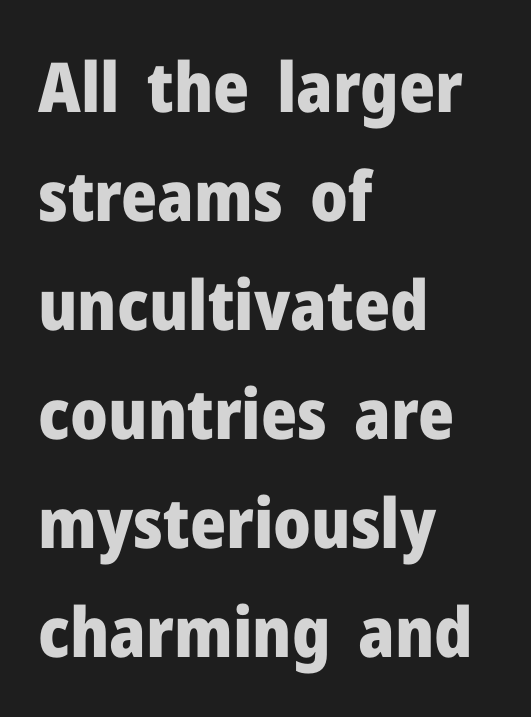
How heavy is the stroke? Heavy — this is a bold. Caption: standard tracking, unaltered. The text was rendered using a sans face with plain stroke endings. Is there any slant? The stems are plumb. A typesetter would call this proportional, since set widths differ per character. Compared with a centered layout, this one pins lines to the left instead.
